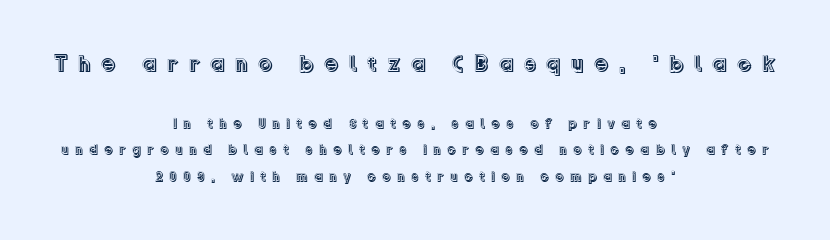
The image shows 23 px text type, upright; set centered, loose line spacing (1.92x), unusually wide letter spacing (+0.43 em), not underlined; the first (top) block is 1.64x larger.
